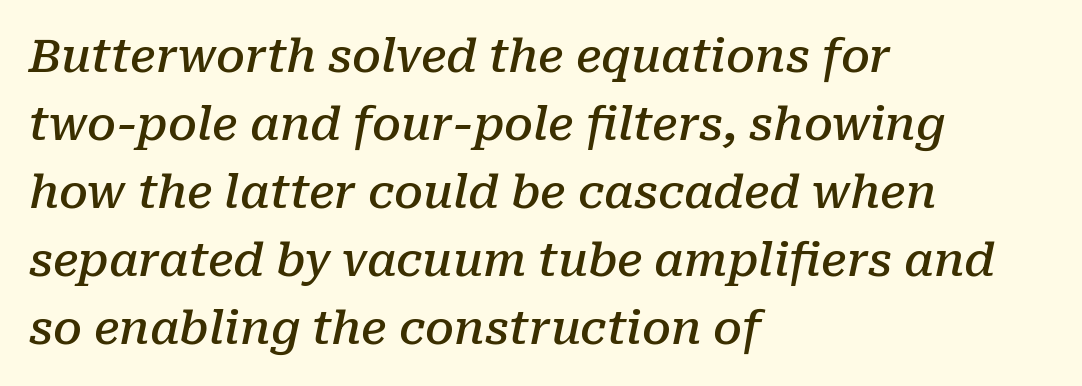
{"serif": "yes", "italic": "yes", "lean": "right", "slant_degrees": 10, "bold": "semi", "weight": "semibold", "width": "normal", "stroke_contrast": "low", "x_height": "medium", "monospaced": "no", "underline": "no", "align": "left", "line_spacing": "normal", "line_spacing_ratio": 1.48, "letter_spacing": "normal", "letter_spacing_em": 0.0, "glyph_px": 46}
